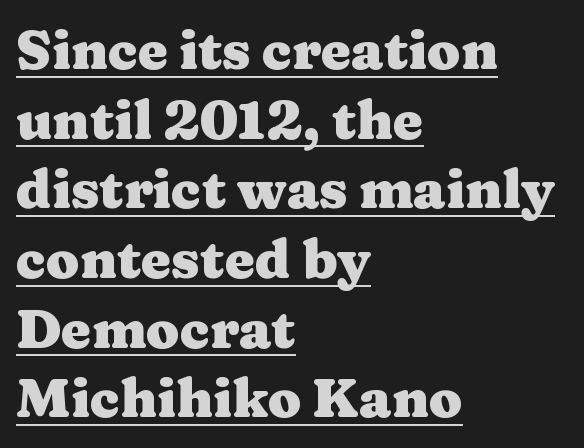
{"serif": "yes", "italic": "no", "bold": "yes", "weight": "heavy", "width": "wide", "stroke_contrast": "medium", "x_height": "medium", "monospaced": "no", "underline": "yes", "align": "left", "line_spacing": "normal", "line_spacing_ratio": 1.29, "letter_spacing": "normal", "letter_spacing_em": 0.0, "glyph_px": 54}
